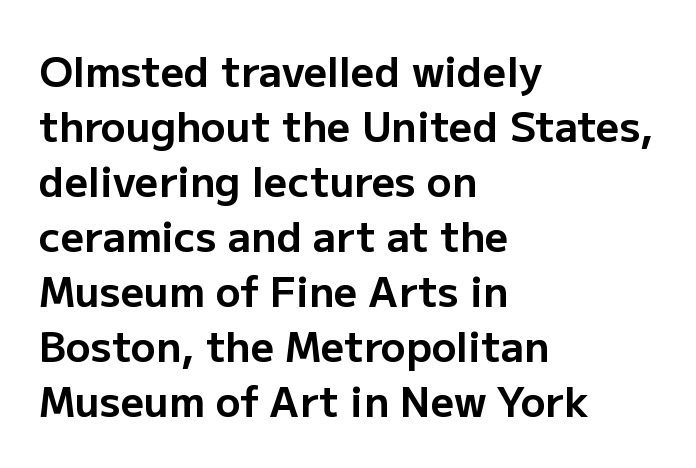
Is the letter spacing exaggerated? No — it looks like the ordinary default. Quick note: underline off. Do the characters align in a grid? No, the font is proportional. The letters stand straight up with perfectly vertical stems. Vertical spacing — default.
